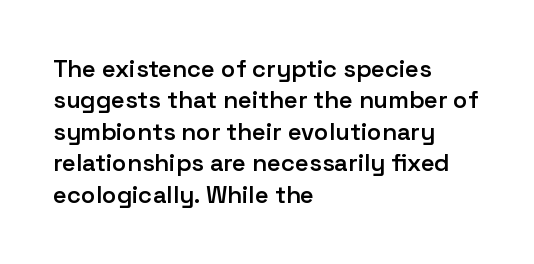
The image shows 24 px text type, upright; set left-aligned, normal line spacing (1.31x), normal letter spacing, not underlined.
